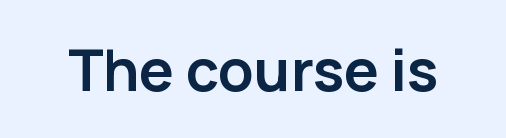
No italicization has been applied; the sample stays upright. Heavy-handed strokes throughout: this text is bold. Descenders are the only things crossing below the line. Spacing between characters is what you'd get straight out of the box.
